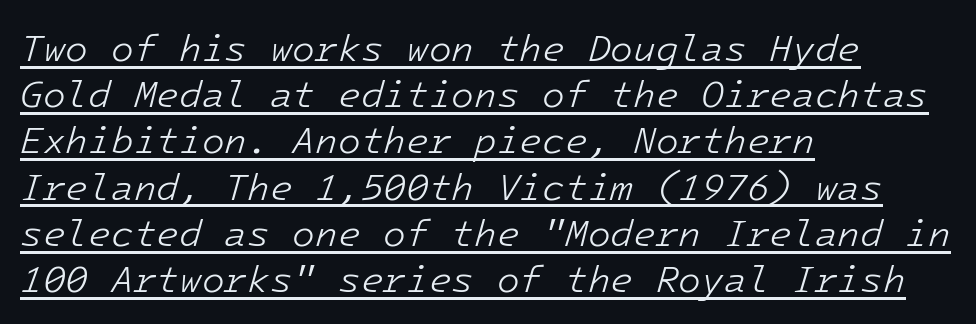
{"italic": "yes", "lean": "right", "slant_degrees": 16, "bold": "no", "weight": "light", "width": "normal", "stroke_contrast": "low", "x_height": "medium", "underline": "yes", "align": "left", "line_spacing": "normal", "line_spacing_ratio": 1.25, "letter_spacing": "normal", "letter_spacing_em": 0.0, "glyph_px": 37}
